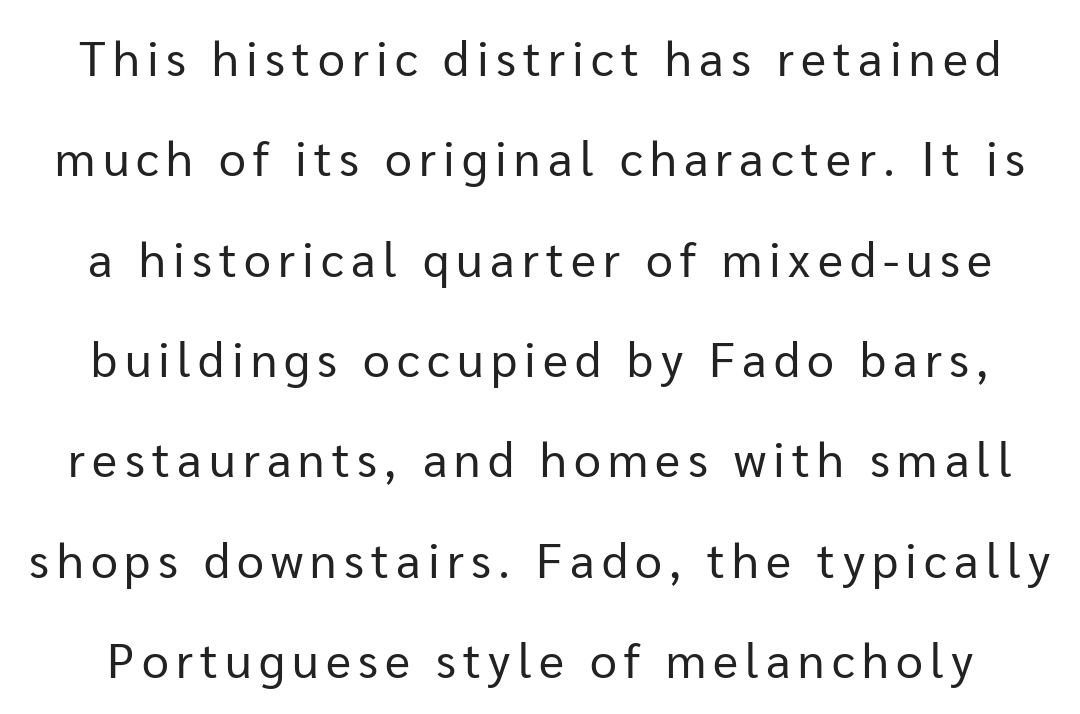
{"serif": "no", "italic": "no", "bold": "no", "weight": "regular", "width": "normal", "stroke_contrast": "low", "x_height": "medium", "monospaced": "no", "underline": "no", "line_spacing": "loose", "line_spacing_ratio": 2.09, "glyph_px": 48}
